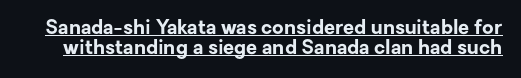
{"italic": "no", "bold": "yes", "underline": "yes", "line_spacing": "tight", "line_spacing_ratio": 0.99, "letter_spacing": "normal", "letter_spacing_em": 0.0, "glyph_px": 20}
